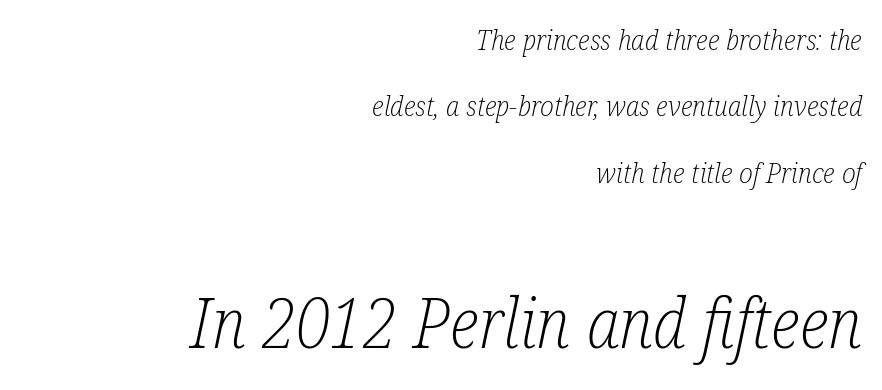
The image shows 69 px light, condensed serif type, italic (leaning right); set right-aligned, loose line spacing (2.37x), normal letter spacing, not underlined; the second (bottom) block is 2.46x larger; low stroke contrast and a medium x-height.
